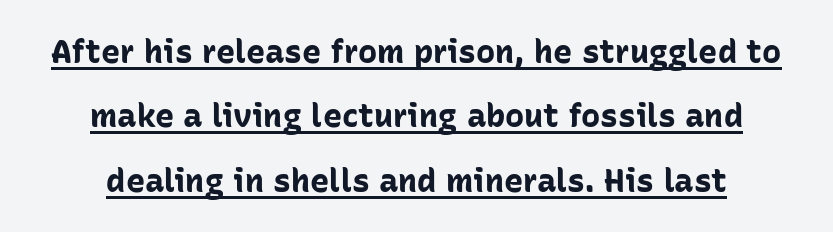
The image shows 32 px bold sans-serif type, upright; set centered, loose line spacing (2.01x), normal letter spacing, underlined; low stroke contrast and a medium x-height.
